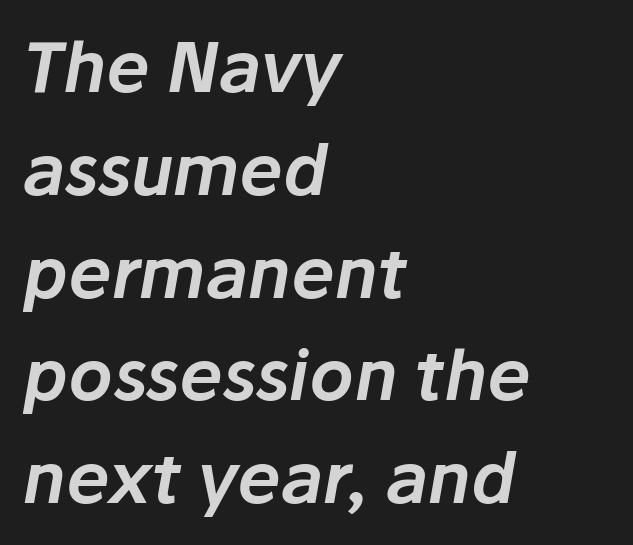
Character widths vary here, with narrow letters taking less room than wide ones. Successive baselines arrive at the customary interval. Tall strokes in this sample are angled rather than plumb. Letters rest on an invisible, unmarked baseline.
